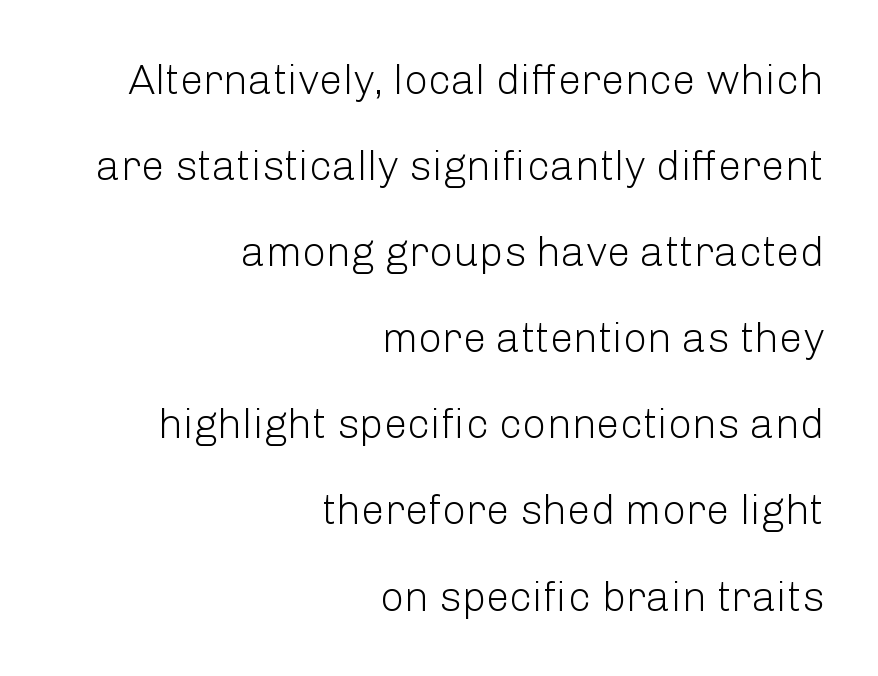
Q: Is the text bold? A: No.
Q: Is the text italic (slanted)? A: No, it is upright.
Q: Is the typeface a serif or a sans-serif typeface? A: Sans-serif.
Q: Is the text underlined? A: No.
Q: How is the paragraph aligned? A: Right-aligned.
Q: Is the spacing between letters normal or unusually wide? A: Normal.
Q: Is the spacing between lines tight, normal or loose? A: Loose.
Q: Width (condensed, normal, or wide)? A: Normal.
Q: Stroke contrast? A: Low.
Q: x-height? A: Medium.
Q: Monospaced? A: No.
